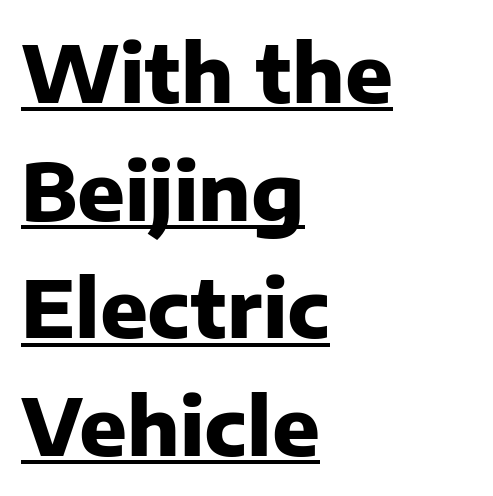
Q: Is the text bold? A: Yes.
Q: Is the text italic (slanted)? A: No, it is upright.
Q: Is the typeface a serif or a sans-serif typeface? A: Sans-serif.
Q: Is the text underlined? A: Yes.
Q: How is the paragraph aligned? A: Left-aligned.
Q: Is the spacing between letters normal or unusually wide? A: Normal.
Q: Is the spacing between lines tight, normal or loose? A: Normal.
Q: Width (condensed, normal, or wide)? A: Normal.
Q: Stroke contrast? A: Low.
Q: x-height? A: Medium.
Q: Monospaced? A: No.
